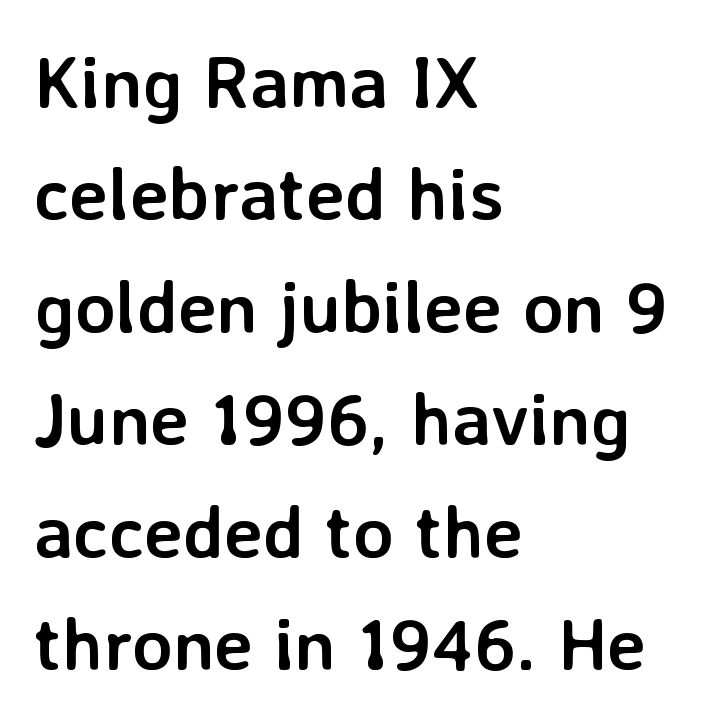
Q: Is the text bold? A: Yes.
Q: Is the text italic (slanted)? A: No, it is upright.
Q: Is the typeface a serif or a sans-serif typeface? A: Sans-serif.
Q: Is the text underlined? A: No.
Q: How is the paragraph aligned? A: Left-aligned.
Q: Is the spacing between letters normal or unusually wide? A: Normal.
Q: Is the spacing between lines tight, normal or loose? A: Normal.
Q: Width (condensed, normal, or wide)? A: Normal.
Q: Stroke contrast? A: Low.
Q: x-height? A: Medium.
Q: Monospaced? A: No.
